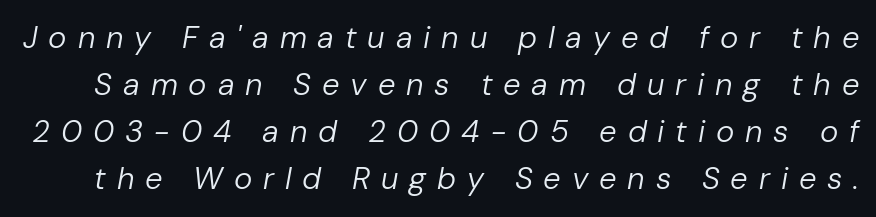
Q: Is the text bold? A: No.
Q: Is the text italic (slanted)? A: Yes, it leans right by about 10 degrees.
Q: Is the text underlined? A: No.
Q: Is the spacing between letters normal or unusually wide? A: Unusually wide.
Q: Is the spacing between lines tight, normal or loose? A: Normal.
Q: Width (condensed, normal, or wide)? A: Normal.
Q: Stroke contrast? A: Low.
Q: x-height? A: Medium.
Q: Monospaced? A: No.
